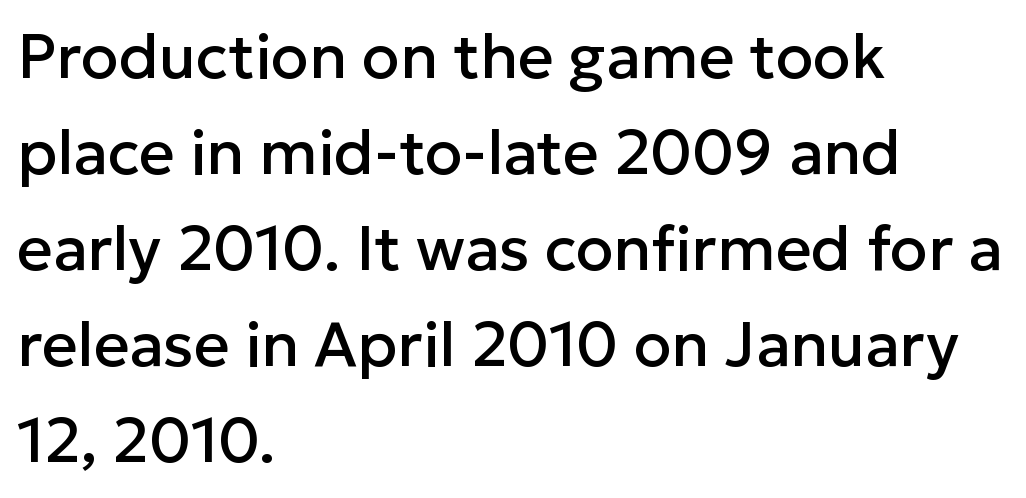
Interline gaps are of average width in this sample. The designer went with a sans here, leaving each stem footless. Underlining? Definitely not there. The font's upright variant was chosen for this text.
